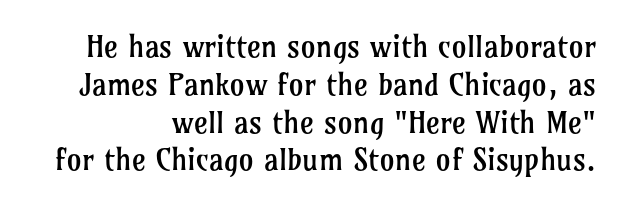
The image shows 30 px regular-weight serif type, upright; set normal line spacing (1.26x), normal letter spacing, not underlined; low stroke contrast and a medium x-height.
